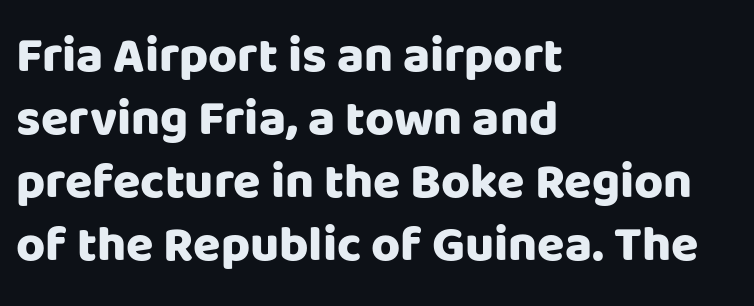
Letters rest on an invisible, unmarked baseline. These lines keep a tight, regular rhythm from letter to letter. The rendering anchors every line to the left-hand side. Each letter keeps its own natural width here, so spacing adapts to shape. These words are printed bold, with thick strokes throughout.
